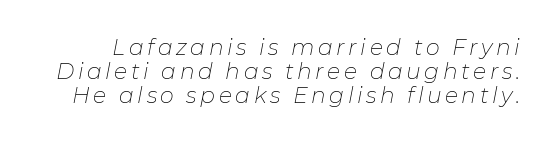
Q: Is the text bold? A: No.
Q: Is the text italic (slanted)? A: Yes, it leans right by about 11 degrees.
Q: Is the text underlined? A: No.
Q: Is the spacing between lines tight, normal or loose? A: Tight.
